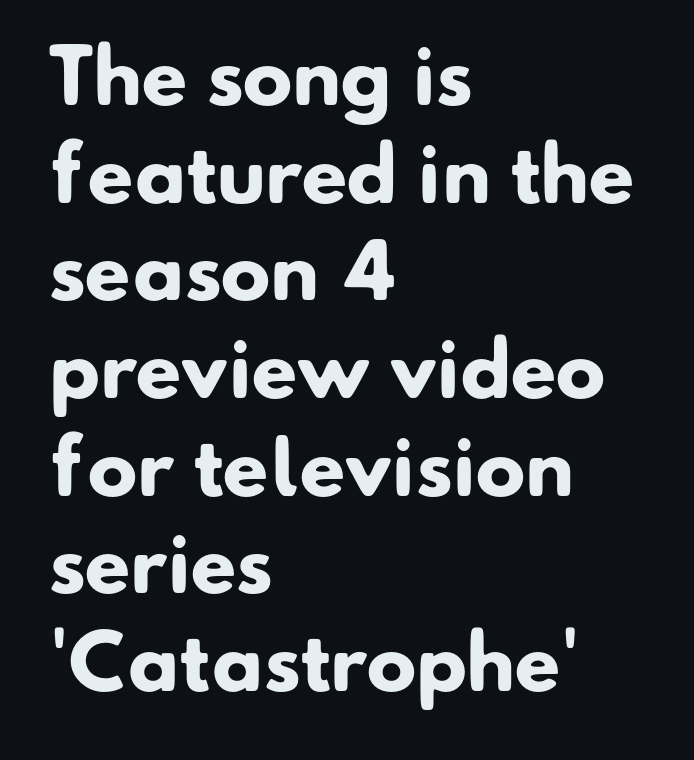
Q: Is the text bold? A: Yes.
Q: Is the typeface a serif or a sans-serif typeface? A: Sans-serif.
Q: Is the text underlined? A: No.
Q: How is the paragraph aligned? A: Left-aligned.
Q: Is the spacing between letters normal or unusually wide? A: Normal.
Q: Is the spacing between lines tight, normal or loose? A: Normal.
Q: Width (condensed, normal, or wide)? A: Normal.
Q: Stroke contrast? A: Low.
Q: x-height? A: Small.
Q: Monospaced? A: No.
